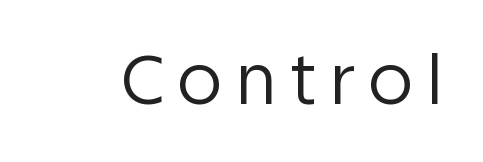
Each letter keeps its own natural width here, so spacing adapts to shape. Descenders hang freely into open space. These glyphs show unthickened strokes, regular width or finer. Note: no serifs on the glyphs. What stands out about the letter spacing? Its width — letters are far apart.
